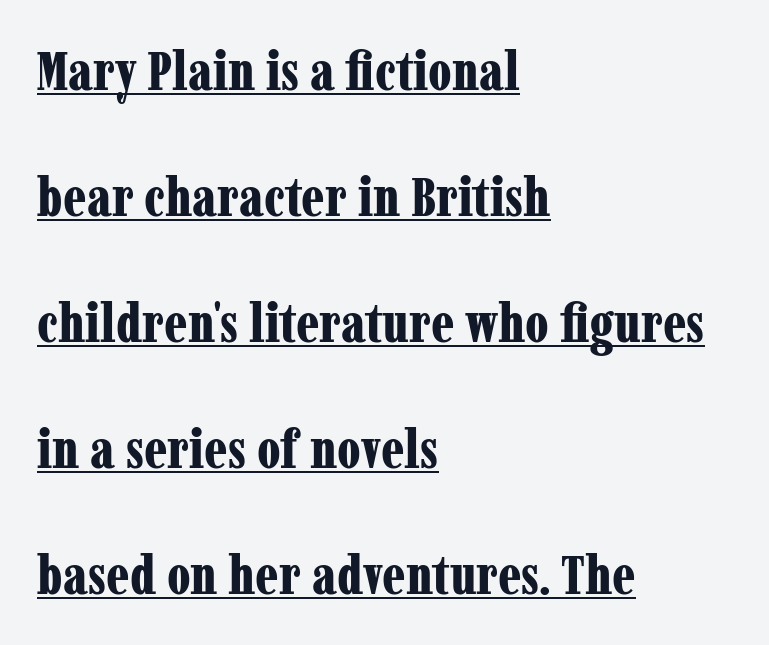
This sample is left-justified, so line endings fall wherever the words run out. You can tell from the footed stems that serif type was used. Proportional: the letters do not fall into vertical columns. You can tell it's not italic because the verticals are truly vertical. The typesetting leans heavy: a genuine bold. Spacing between characters is what you'd get straight out of the box.
